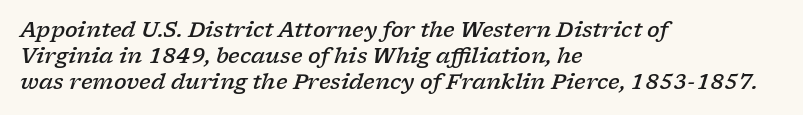
The image shows 21 px text type, italic (leaning right); set left-aligned, normal line spacing (1.25x), normal letter spacing, not underlined.
